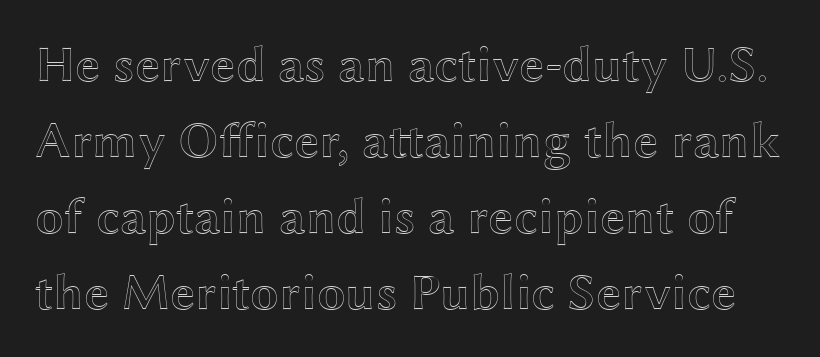
{"italic": "no", "width": "wide", "x_height": "medium", "monospaced": "no", "underline": "no", "line_spacing": "normal", "line_spacing_ratio": 1.49, "letter_spacing": "normal", "letter_spacing_em": 0.0, "glyph_px": 51}
